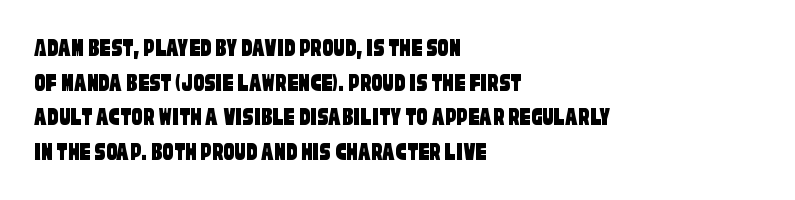
{"underline": "no", "align": "left", "line_spacing": "normal", "line_spacing_ratio": 1.28, "letter_spacing": "normal", "letter_spacing_em": 0.0, "glyph_px": 27}
